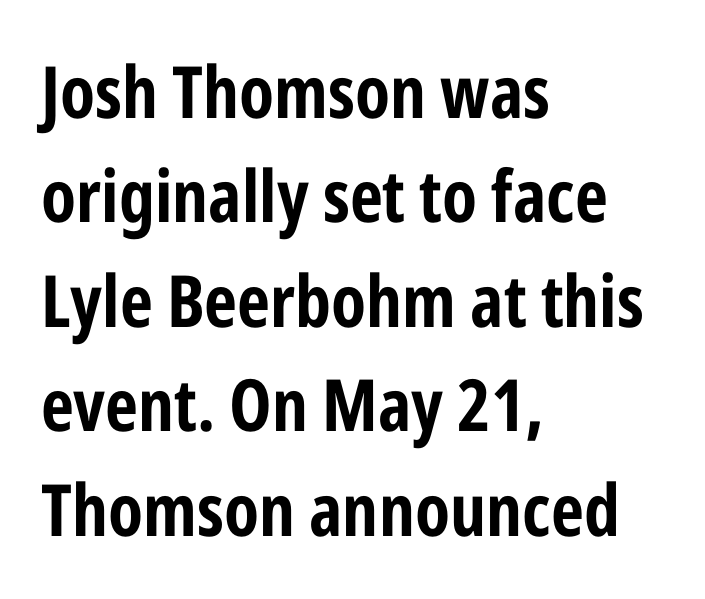
Has an underline been added? It has not. There is no visible air inserted between adjacent glyphs. The lines in this sample share a left origin and differ only in where they stop. To sum up the face: it is a sans, with no serifs. I'd describe the lettering as bold — thick and assertive.
